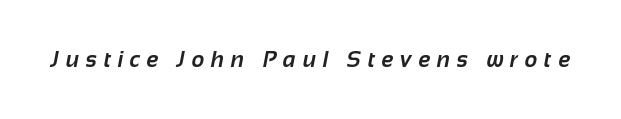
Q: Is the text bold? A: Yes.
Q: Is the text underlined? A: No.
Q: Is the spacing between letters normal or unusually wide? A: Unusually wide.
